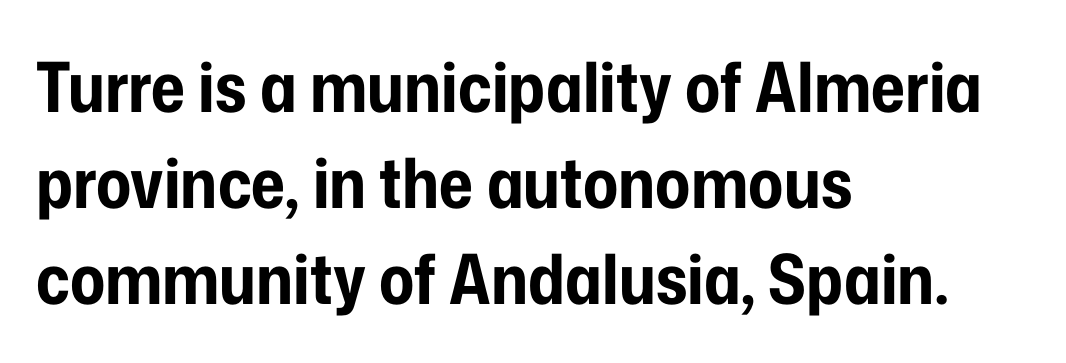
{"serif": "no", "italic": "no", "bold": "yes", "weight": "bold", "width": "condensed", "stroke_contrast": "low", "x_height": "medium", "monospaced": "no", "underline": "no", "align": "left", "line_spacing": "normal", "line_spacing_ratio": 1.39, "letter_spacing": "normal", "letter_spacing_em": 0.0, "glyph_px": 69}
